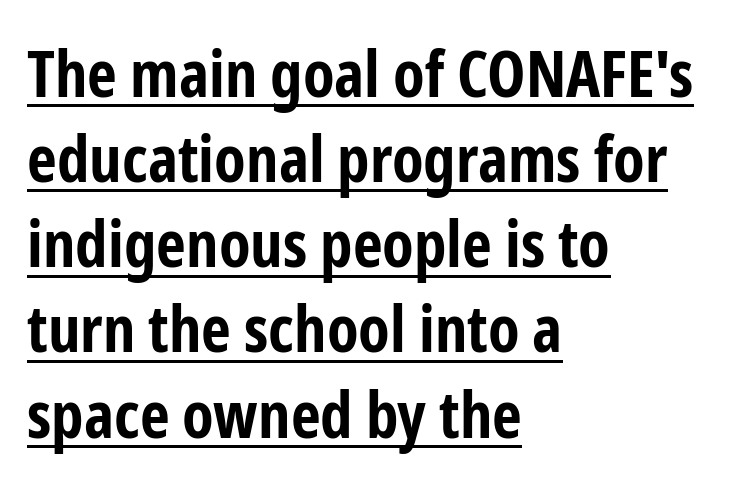
{"serif": "no", "italic": "no", "bold": "yes", "weight": "bold", "width": "condensed", "stroke_contrast": "low", "x_height": "medium", "monospaced": "no", "underline": "yes", "align": "left", "line_spacing": "normal", "line_spacing_ratio": 1.31, "letter_spacing": "normal", "letter_spacing_em": 0.0, "glyph_px": 65}
